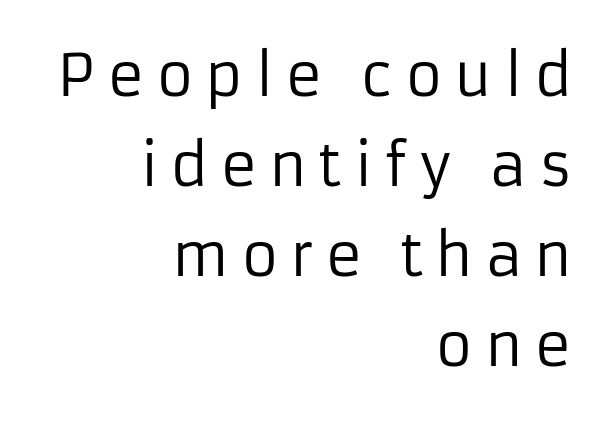
Q: Is the text bold? A: No.
Q: Is the text italic (slanted)? A: No, it is upright.
Q: Is the typeface a serif or a sans-serif typeface? A: Sans-serif.
Q: Is the text underlined? A: No.
Q: How is the paragraph aligned? A: Right-aligned.
Q: Is the spacing between letters normal or unusually wide? A: Unusually wide.
Q: Is the spacing between lines tight, normal or loose? A: Normal.
Q: Width (condensed, normal, or wide)? A: Normal.
Q: Stroke contrast? A: Low.
Q: x-height? A: Medium.
Q: Monospaced? A: No.
